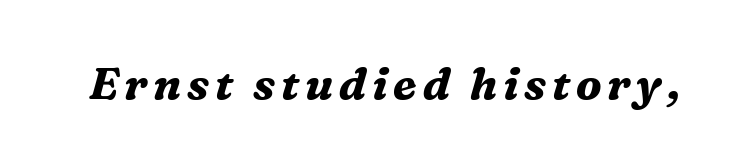
The image shows 44 px bold serif type, italic (leaning right); set not underlined; medium stroke contrast and a medium x-height.
